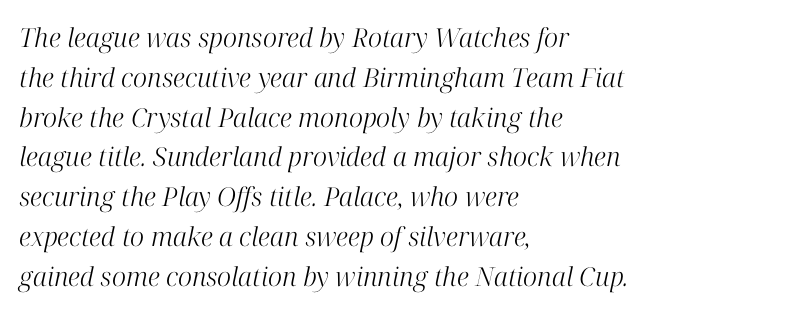
{"italic": "yes", "lean": "right", "slant_degrees": 12, "bold": "no", "underline": "no", "align": "left", "line_spacing": "normal", "line_spacing_ratio": 1.53, "letter_spacing": "normal", "letter_spacing_em": 0.0, "glyph_px": 26}
